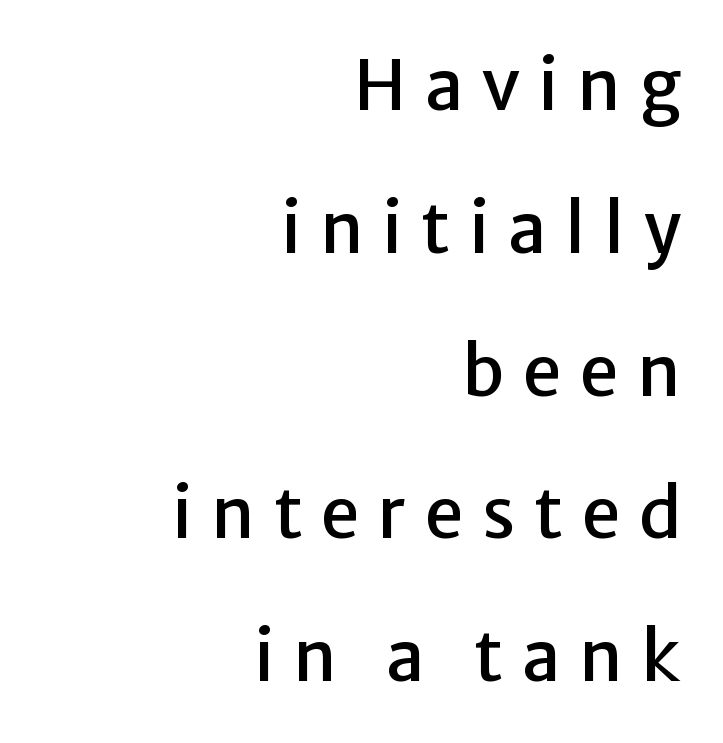
{"serif": "no", "italic": "no", "width": "normal", "stroke_contrast": "low", "x_height": "medium", "monospaced": "no", "underline": "no", "align": "right", "line_spacing": "loose", "line_spacing_ratio": 2.07, "letter_spacing": "wide", "letter_spacing_em": 0.27, "glyph_px": 69}
